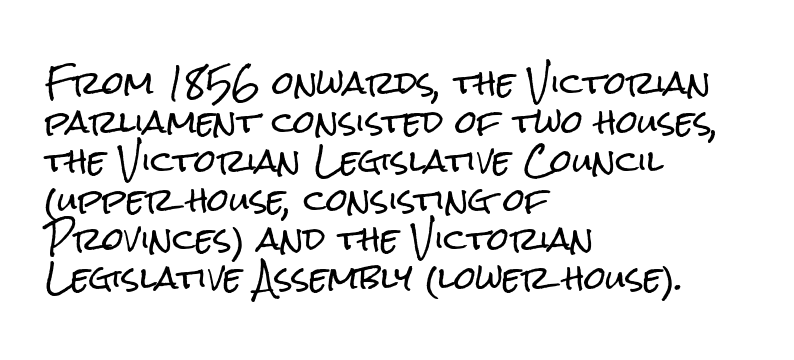
{"serif": "no", "italic": "no", "width": "condensed", "stroke_contrast": "low", "x_height": "medium", "monospaced": "no", "underline": "no", "align": "left", "line_spacing": "normal", "line_spacing_ratio": 1.26, "letter_spacing": "normal", "letter_spacing_em": 0.0, "glyph_px": 31}
